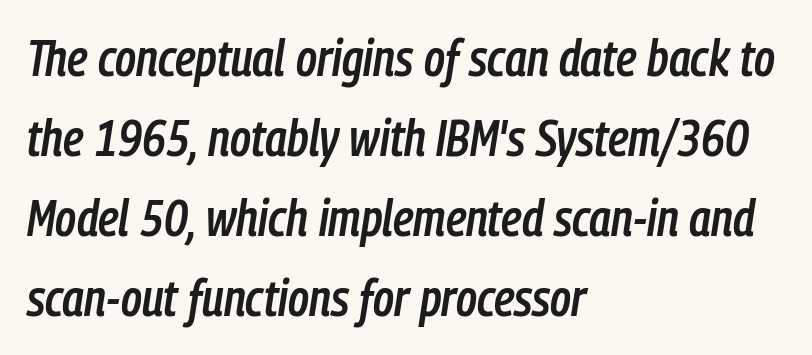
Set as a demibold, roughly 600 on the weight scale. If you measured baseline to baseline, you'd find a middling distance. Look at the tracking — it's just the regular setting, nothing added. The typesetter chose a ragged-right arrangement here.
